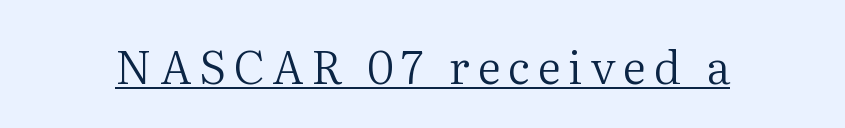
Q: Is the text bold? A: No.
Q: Is the text italic (slanted)? A: No, it is upright.
Q: Is the typeface a serif or a sans-serif typeface? A: Serif.
Q: Is the text underlined? A: Yes.
Q: Width (condensed, normal, or wide)? A: Normal.
Q: Stroke contrast? A: Medium.
Q: x-height? A: Medium.
Q: Monospaced? A: No.
